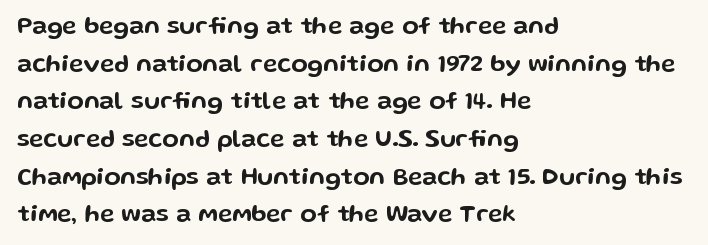
Students, observe: this is what conventionally led text looks like. When letters stand straight like this, we call the style roman or upright. Horizontally, the lines are justified to the leading edge only. The type is set solid horizontally, with unmodified tracking. The baseline area is clear.
